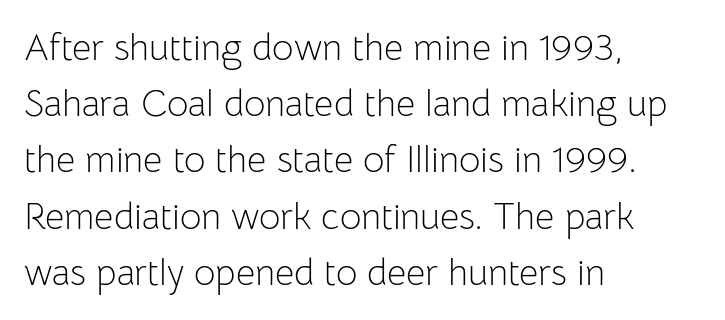
Q: Is the text bold? A: No.
Q: Is the text italic (slanted)? A: No, it is upright.
Q: Is the typeface a serif or a sans-serif typeface? A: Sans-serif.
Q: Is the text underlined? A: No.
Q: How is the paragraph aligned? A: Left-aligned.
Q: Is the spacing between letters normal or unusually wide? A: Normal.
Q: Is the spacing between lines tight, normal or loose? A: Normal.
Q: Width (condensed, normal, or wide)? A: Normal.
Q: Stroke contrast? A: Low.
Q: x-height? A: Medium.
Q: Monospaced? A: No.
